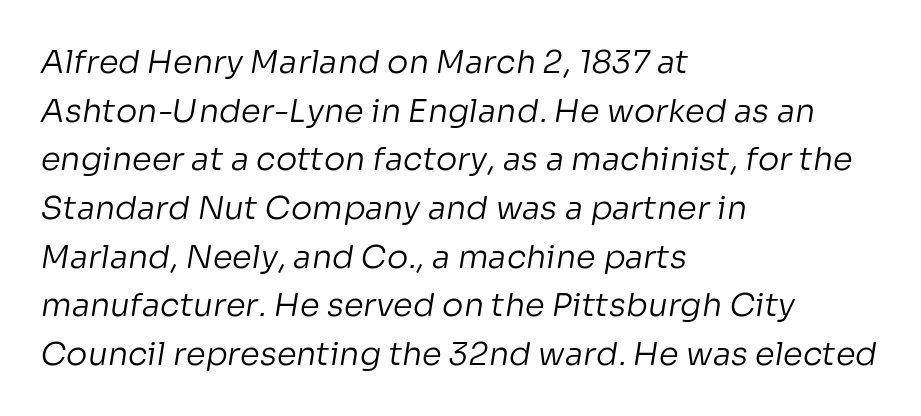
Leftover space on each line is placed entirely after the last word. The passage shown is typeset with a sans-serif family. Successive baselines arrive at the customary interval. Weight: regular or lighter.
